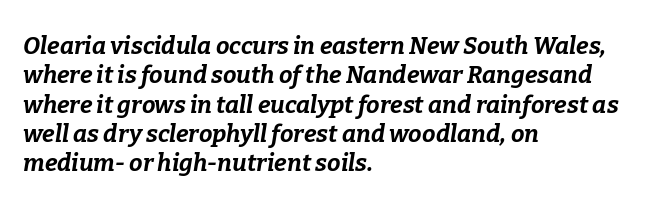
Q: Is the text bold? A: Yes.
Q: Is the text italic (slanted)? A: Yes, it leans right by about 9 degrees.
Q: Is the text underlined? A: No.
Q: How is the paragraph aligned? A: Left-aligned.
Q: Is the spacing between letters normal or unusually wide? A: Normal.
